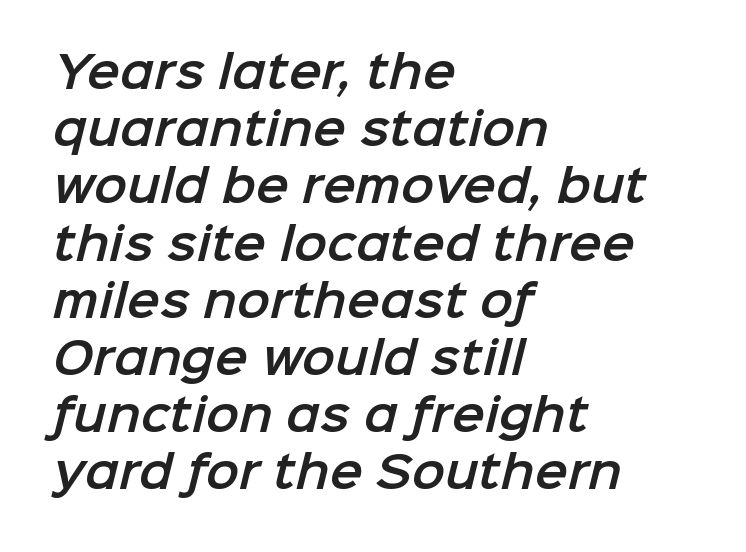
Here the glyphs are tracked normally, forming tight word shapes. The letters carry no serifs — their stems end cleanly without finishing strokes. Is the block centered? No — it sits flush against the left margin. Proportional: the letters do not fall into vertical columns.
